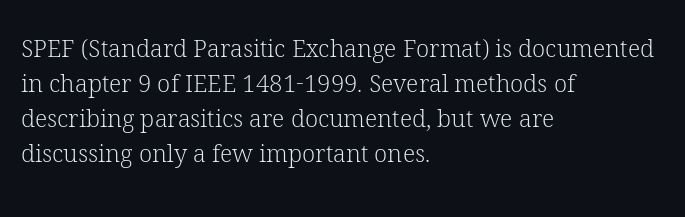
No word sits above an underline. This is the regular roman posture of the typeface. The lines in this sample share a left origin and differ only in where they stop. Successive baselines arrive at the customary interval.
